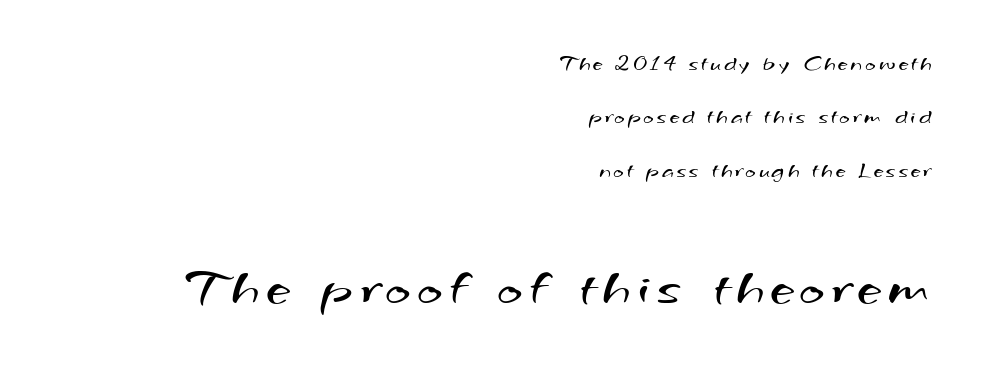
Horizontal alignment here is rightward, an uncommon choice for prose. Are there feet on the stems? There aren't — it's a sans. Each stroke keeps to a modest, everyday thickness or less. You get the small type first, then a jump to larger type.
